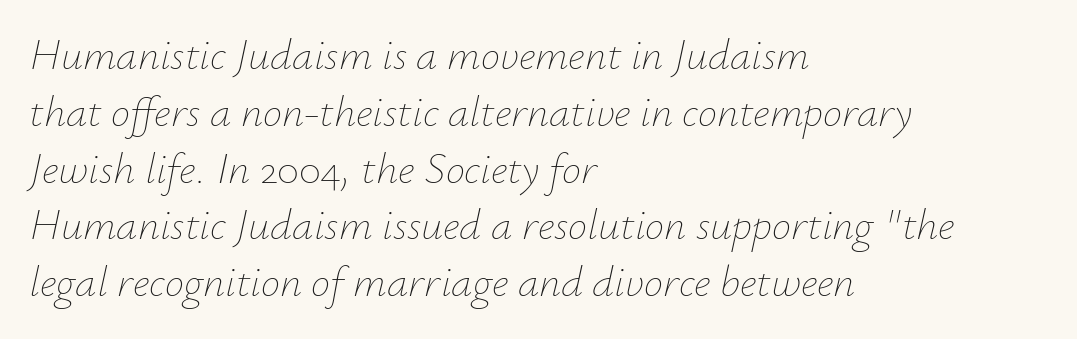
The space between consecutive lines is moderate. The font sits on the lighter half of the weight spectrum, regular included. A classic flush-left, rag-right setting is used for this passage. The face used here is rendered with its standard letterfit. Underlining? Definitely not there.
